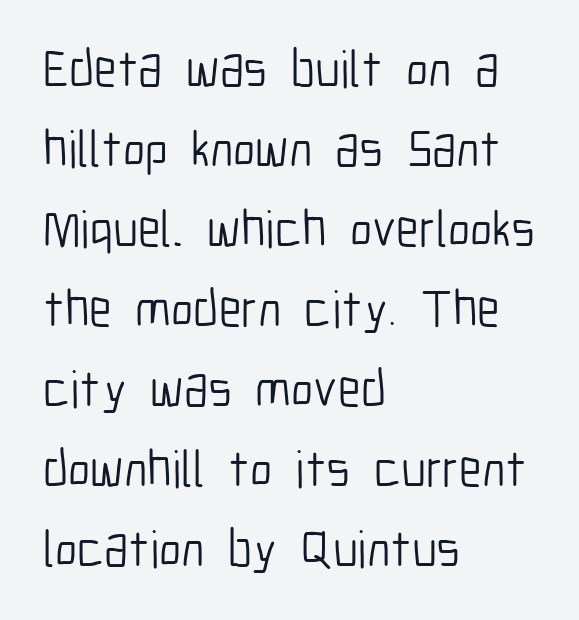
Check under the words: just untouched page. Line beginnings align vertically; line endings do not. Observe the ordinary spacing: letters are neighbours, not strangers. Regarding leading, the lines here are spaced in the standard way.
